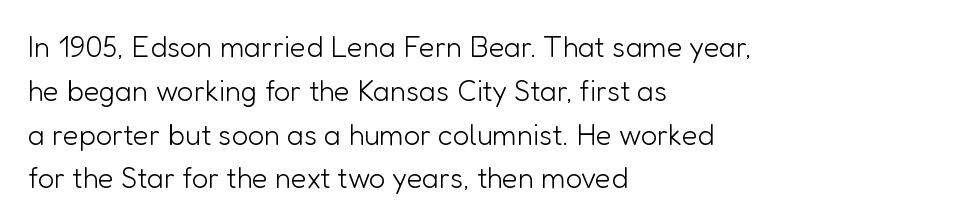
Q: Is the text bold? A: No.
Q: Is the text italic (slanted)? A: No, it is upright.
Q: Is the typeface a serif or a sans-serif typeface? A: Sans-serif.
Q: Is the text underlined? A: No.
Q: How is the paragraph aligned? A: Left-aligned.
Q: Is the spacing between letters normal or unusually wide? A: Normal.
Q: Is the spacing between lines tight, normal or loose? A: Normal.
Q: Width (condensed, normal, or wide)? A: Normal.
Q: Stroke contrast? A: Low.
Q: x-height? A: Medium.
Q: Monospaced? A: No.
